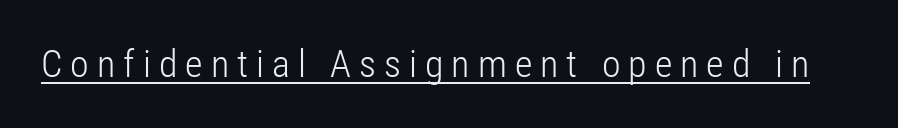
No heavy texture on the line: the type isn't bold. I'd call this a sans setting — the letters go barefoot. Emphasis is given by a line drawn under the lettering. Tracking here is generous; glyphs stand well apart from one another.
